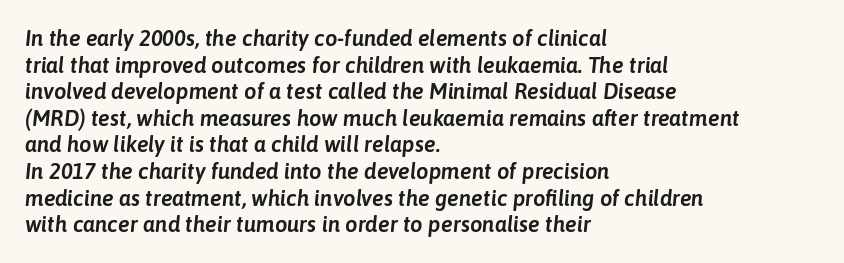
Q: Is the text italic (slanted)? A: Yes, it leans right by about 6 degrees.
Q: Is the text underlined? A: No.
Q: How is the paragraph aligned? A: Left-aligned.
Q: Is the spacing between letters normal or unusually wide? A: Normal.
